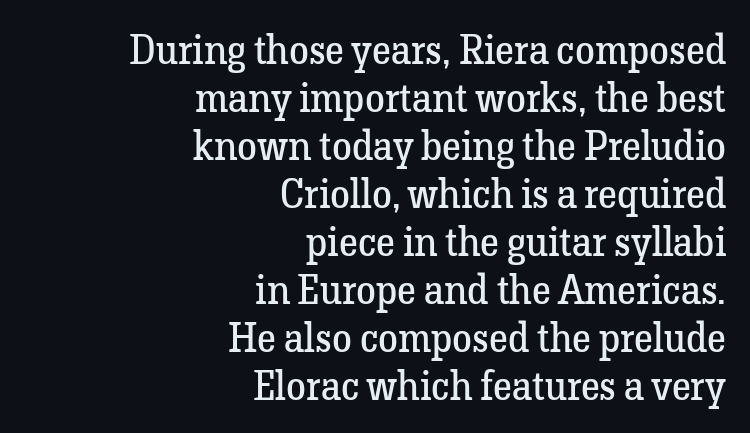
Underlining? Definitely not there. Typographically, this falls in the serif category. The passage shown is not bold in any degree. The letters sit at their default tracking, neither squeezed nor spread. These lines are rendered in a variable-pitch font.
